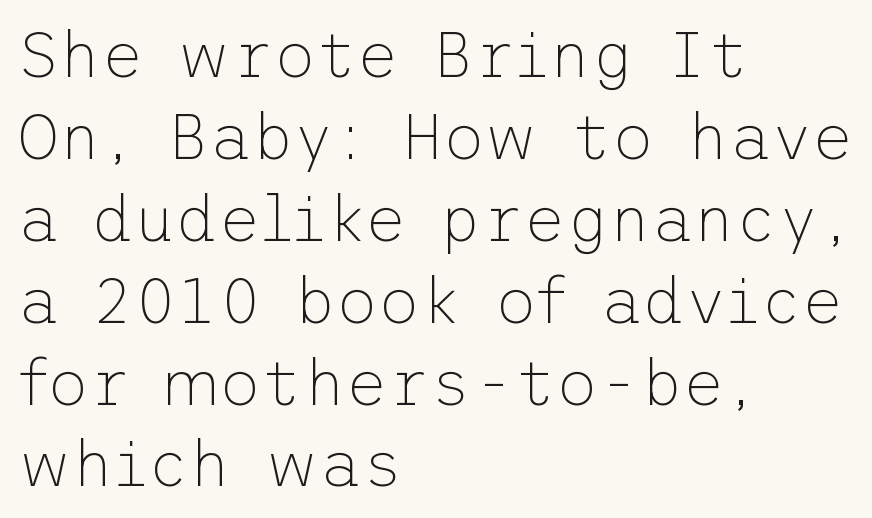
The image shows 65 px thin sans-serif type, upright; set left-aligned, normal line spacing (1.26x), normal letter spacing, not underlined; low stroke contrast and a medium x-height.
